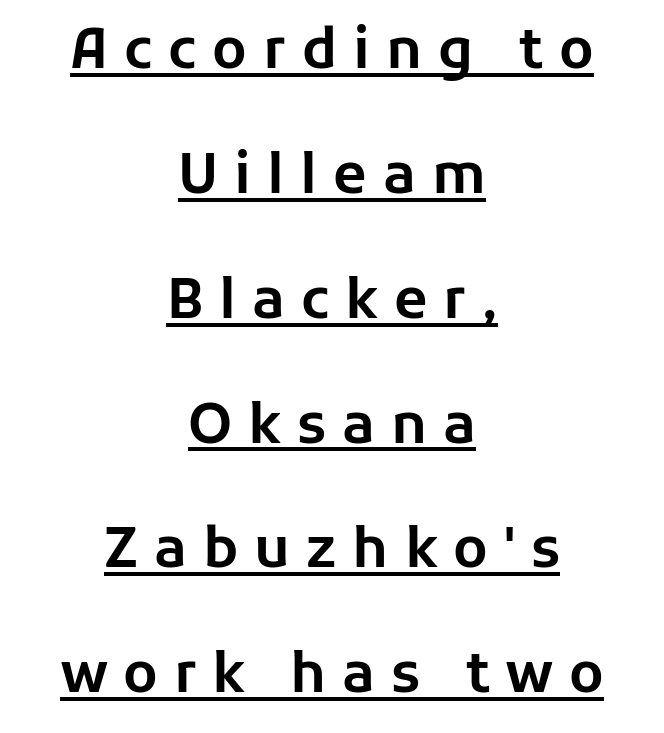
Q: Is the text italic (slanted)? A: No, it is upright.
Q: Is the typeface a serif or a sans-serif typeface? A: Sans-serif.
Q: Is the text underlined? A: Yes.
Q: How is the paragraph aligned? A: Centered.
Q: Is the spacing between letters normal or unusually wide? A: Unusually wide.
Q: Is the spacing between lines tight, normal or loose? A: Loose.
Q: Width (condensed, normal, or wide)? A: Normal.
Q: Stroke contrast? A: Low.
Q: x-height? A: Medium.
Q: Monospaced? A: No.
